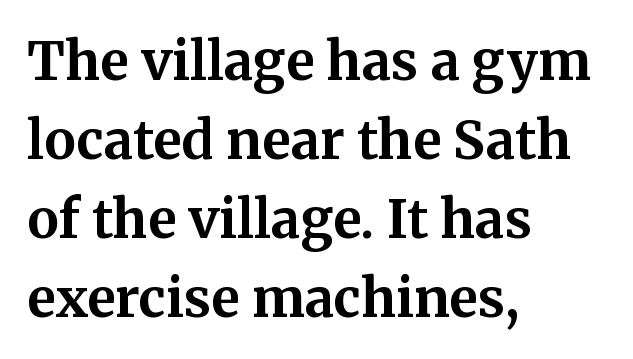
Does the type have serifs? Yes, each stem ends in a small foot. How are the letters spaced? Ordinarily, with no added tracking. Honestly, the row spacing looks completely unremarkable. Descender tails drop into unmarked territory. Stroke thickness is high; the sample reads as a true bold.
